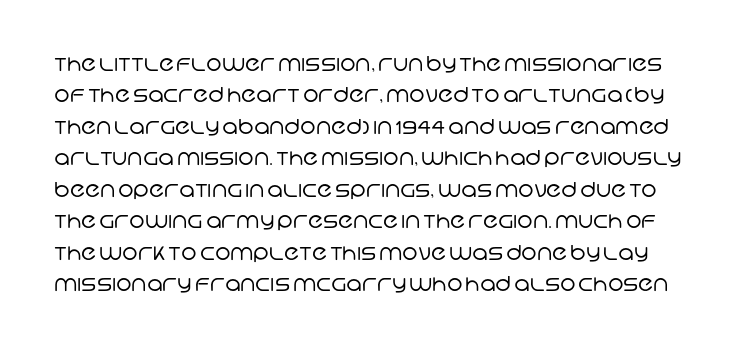
The image shows 21 px text type; set normal line spacing (1.5x), normal letter spacing, not underlined.
